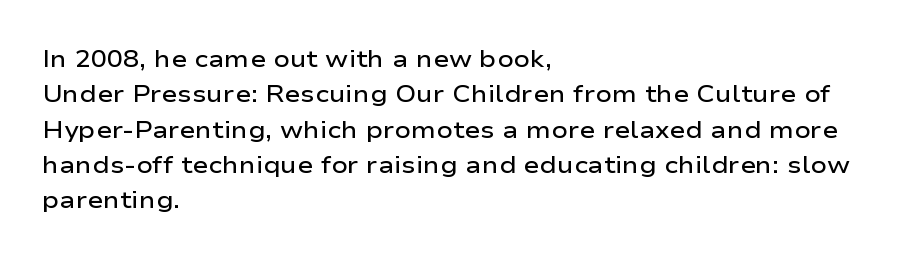
Q: Is the text bold? A: Semi-bold.
Q: Is the text italic (slanted)? A: No, it is upright.
Q: Is the text underlined? A: No.
Q: How is the paragraph aligned? A: Left-aligned.
Q: Is the spacing between letters normal or unusually wide? A: Normal.
Q: Is the spacing between lines tight, normal or loose? A: Normal.
